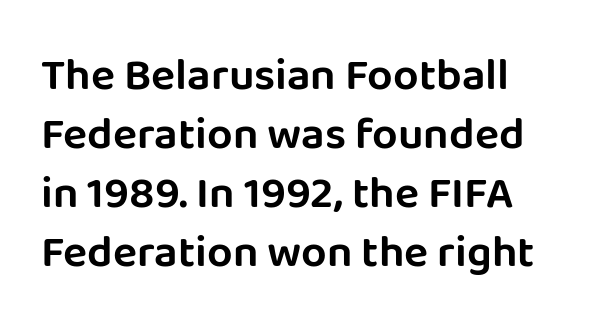
Q: Is the text italic (slanted)? A: No, it is upright.
Q: Is the typeface a serif or a sans-serif typeface? A: Sans-serif.
Q: Is the text underlined? A: No.
Q: Is the spacing between letters normal or unusually wide? A: Normal.
Q: Is the spacing between lines tight, normal or loose? A: Normal.
Q: Width (condensed, normal, or wide)? A: Normal.
Q: Stroke contrast? A: Low.
Q: x-height? A: Large.
Q: Monospaced? A: No.
